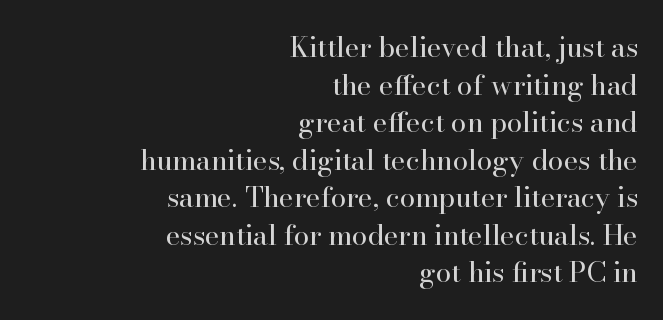
{"serif": "yes", "italic": "no", "bold": "no", "weight": "regular", "width": "normal", "stroke_contrast": "high", "x_height": "small", "monospaced": "no", "underline": "no", "align": "right", "line_spacing": "normal", "line_spacing_ratio": 1.34, "letter_spacing": "normal", "letter_spacing_em": 0.0, "glyph_px": 28}
